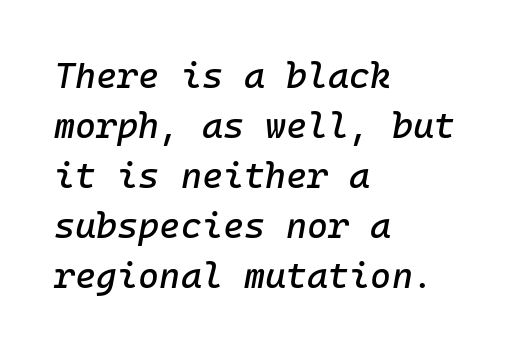
The image shows 36 px text type, italic (leaning right); set left-aligned, normal line spacing (1.39x), normal letter spacing, not underlined; low stroke contrast and a medium x-height.
